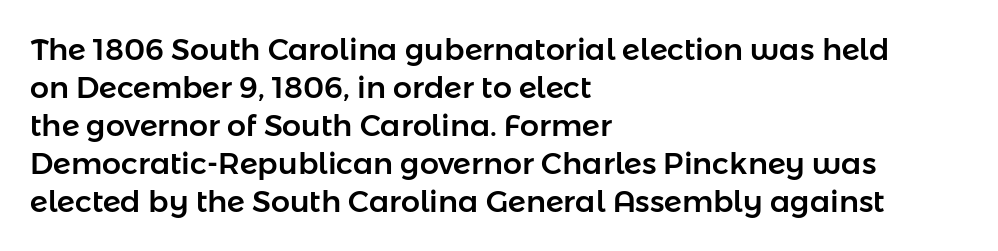
Q: Is the text italic (slanted)? A: No, it is upright.
Q: Is the typeface a serif or a sans-serif typeface? A: Sans-serif.
Q: Is the text underlined? A: No.
Q: How is the paragraph aligned? A: Left-aligned.
Q: Is the spacing between letters normal or unusually wide? A: Normal.
Q: Is the spacing between lines tight, normal or loose? A: Normal.
Q: Width (condensed, normal, or wide)? A: Normal.
Q: Stroke contrast? A: Low.
Q: x-height? A: Medium.
Q: Monospaced? A: No.
